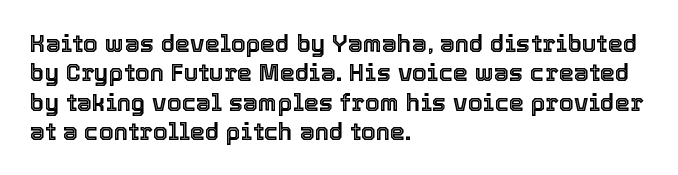
The lettering stays uniformly vertical, giving the passage a roman look. The letterforms sit shoulder to shoulder at normal distance. The setting favours the left margin, as ordinary paragraphs usually do. Decoration check: the copy has no underline.
